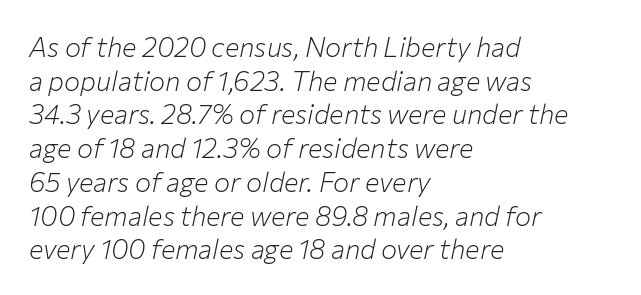
{"italic": "yes", "lean": "right", "slant_degrees": 12, "bold": "no", "underline": "no", "align": "left", "line_spacing": "normal", "line_spacing_ratio": 1.25, "letter_spacing": "normal", "letter_spacing_em": 0.0, "glyph_px": 27}
